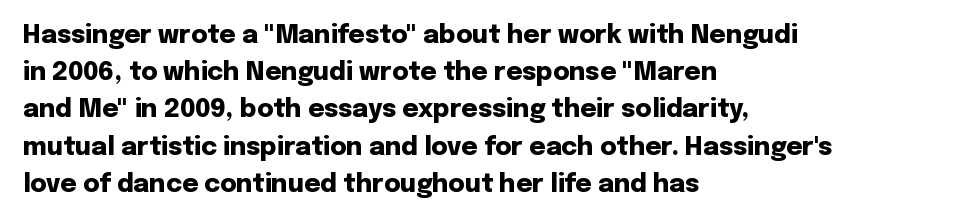
{"italic": "no", "bold": "yes", "underline": "no", "align": "left", "line_spacing": "normal", "line_spacing_ratio": 1.49, "letter_spacing": "normal", "letter_spacing_em": 0.0, "glyph_px": 25}
